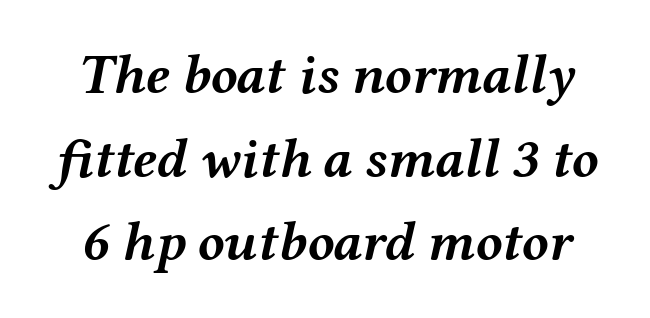
{"italic": "yes", "lean": "right", "slant_degrees": 12, "bold": "yes", "weight": "semibold", "width": "wide", "stroke_contrast": "medium", "x_height": "medium", "monospaced": "no", "underline": "no", "line_spacing": "normal", "line_spacing_ratio": 1.52, "letter_spacing": "normal", "letter_spacing_em": 0.0, "glyph_px": 55}
